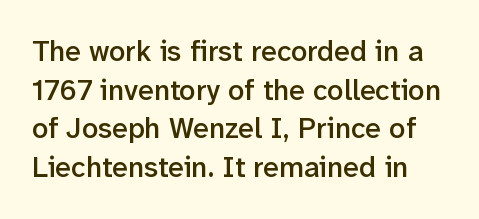
Serif or sans? Sans — the stroke terminals are bare. Words float on clear page, feet unadorned. This sample uses an upright cut, with every glyph sitting square on the baseline. Looks like regular typesetting: each glyph gets only the width it needs. Quick note: interline space is typical.
